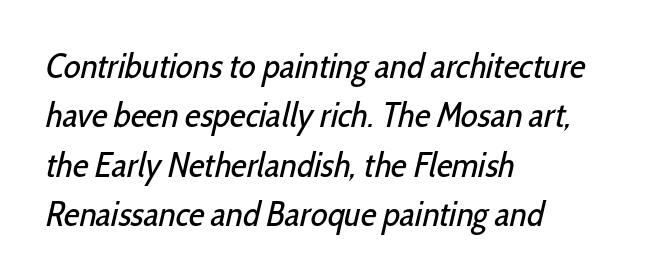
Looks like regular typesetting: each glyph gets only the width it needs. The space between consecutive lines is moderate. Unbolded letterforms with no extra heft. A bare baseline throughout the passage. The text block is weighted toward the left margin, trailing off unevenly rightward. Does the type have serifs? No, each stem ends abruptly.
